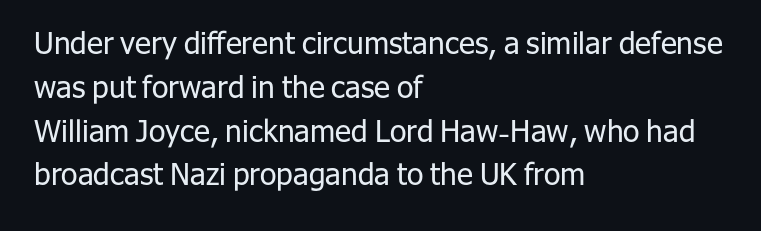
The lines are quadded left. The letters advance in unequal steps, a hallmark of proportional type. Tracking value appears to be zero — textbook default spacing. Compared with a typical body face, this is equally light or lighter still. Tall strokes in this sample are plumb rather than angled.
